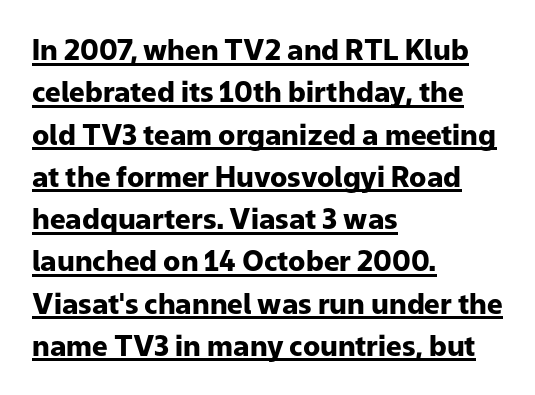
The image shows 28 px heavy sans-serif type, upright; set left-aligned, normal line spacing (1.51x), normal letter spacing, underlined; low stroke contrast and a medium x-height.
